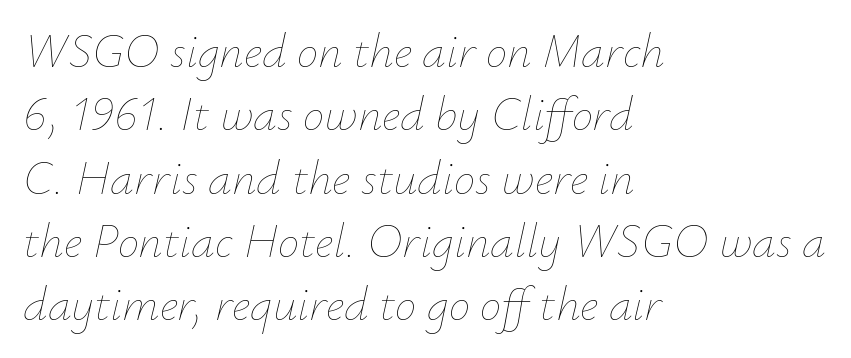
The image shows 48 px thin type, italic (leaning right); set left-aligned, normal line spacing (1.32x), normal letter spacing, not underlined; low stroke contrast and a small x-height.
